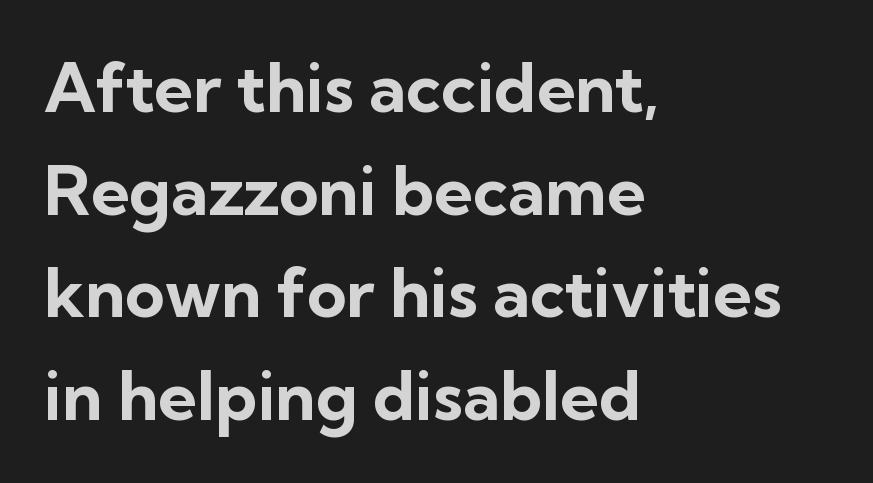
Q: Is the text bold? A: Yes.
Q: Is the text italic (slanted)? A: No, it is upright.
Q: Is the typeface a serif or a sans-serif typeface? A: Sans-serif.
Q: Is the text underlined? A: No.
Q: How is the paragraph aligned? A: Left-aligned.
Q: Is the spacing between letters normal or unusually wide? A: Normal.
Q: Is the spacing between lines tight, normal or loose? A: Normal.
Q: Width (condensed, normal, or wide)? A: Normal.
Q: Stroke contrast? A: Low.
Q: x-height? A: Medium.
Q: Monospaced? A: No.
